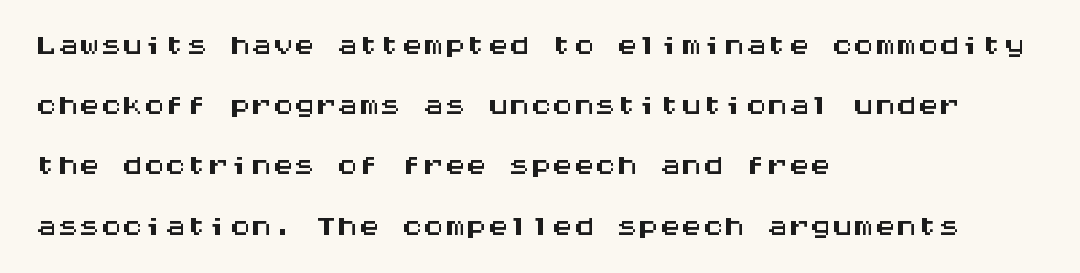
The image shows 43 px wide sans-serif type, upright, monospaced; set left-aligned, normal line spacing (1.4x), normal letter spacing, not underlined; medium stroke contrast and a large x-height.
